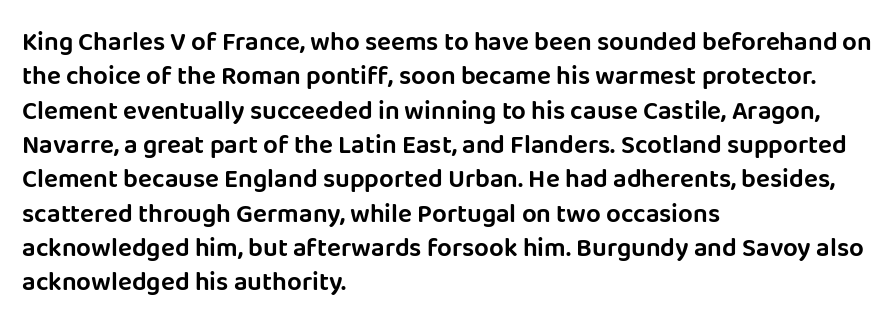
Q: Is the text italic (slanted)? A: No, it is upright.
Q: Is the text underlined? A: No.
Q: How is the paragraph aligned? A: Left-aligned.
Q: Is the spacing between letters normal or unusually wide? A: Normal.
Q: Is the spacing between lines tight, normal or loose? A: Normal.
